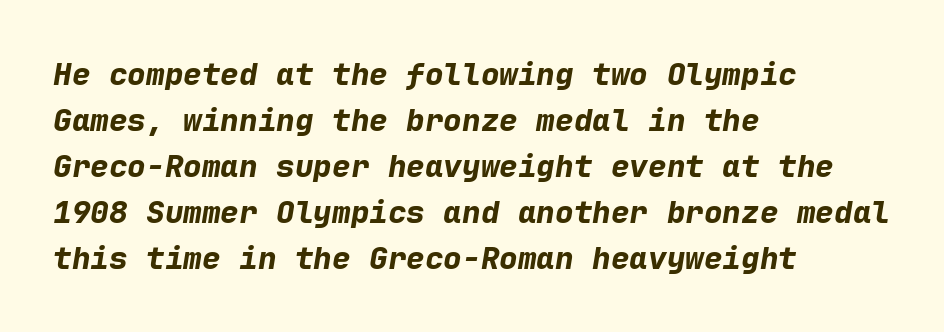
Each new line begins a customary step beneath the previous one. The letters march in equal steps, a hallmark of fixed-pitch type. Posture: slanted. The space directly below the letters is spotless. Does extra space separate the letters? No, they use regular spacing.
